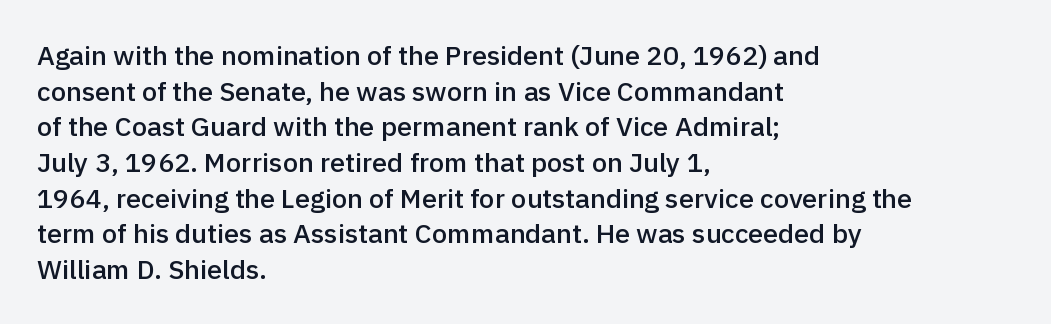
{"italic": "no", "bold": "semi", "underline": "no", "align": "left", "line_spacing": "normal", "line_spacing_ratio": 1.32, "letter_spacing": "normal", "letter_spacing_em": 0.0, "glyph_px": 27}
